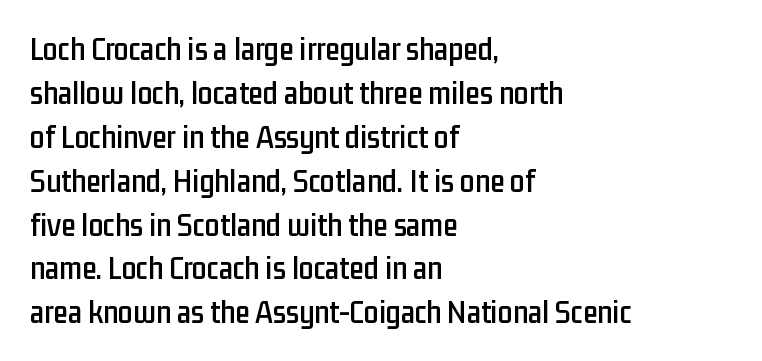
The image shows 33 px condensed sans-serif type, upright; set left-aligned, normal line spacing (1.33x), normal letter spacing, not underlined; low stroke contrast and a medium x-height.
